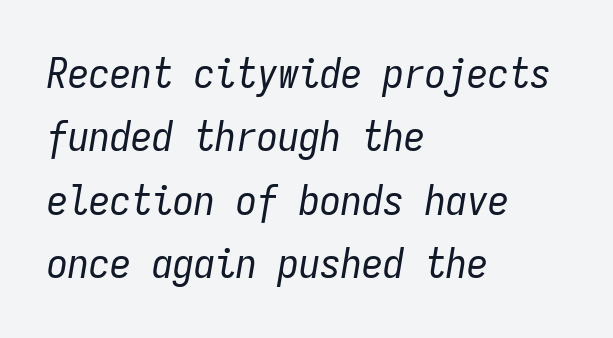
Nobody drew a line under any word here. The face used here is monospaced, like something from a code editor. Bold? No — there's no thickening of the strokes. Slanted lettering throughout. The rendering uses a moderate line-height, typical for paragraphs.
